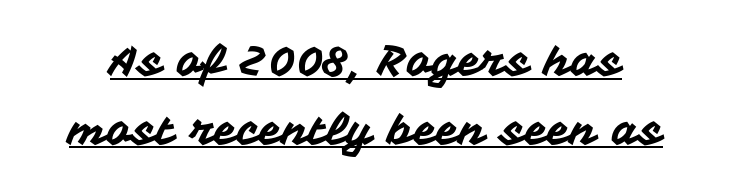
Notice how a bar underscores the lettering throughout. Is this a fixed-width face? No — the glyphs have proportional, varying widths. Nothing sits at the stroke ends, so this counts as sans-serif. There is no visible air inserted between adjacent glyphs.
